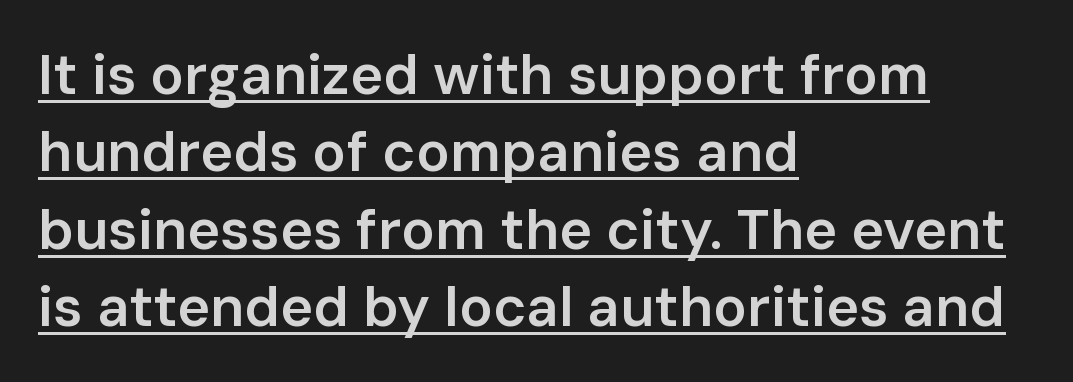
{"serif": "no", "italic": "no", "bold": "semi", "weight": "semibold", "width": "normal", "stroke_contrast": "low", "x_height": "medium", "monospaced": "no", "underline": "yes", "align": "left", "line_spacing": "normal", "line_spacing_ratio": 1.38, "letter_spacing": "normal", "letter_spacing_em": 0.0, "glyph_px": 56}
